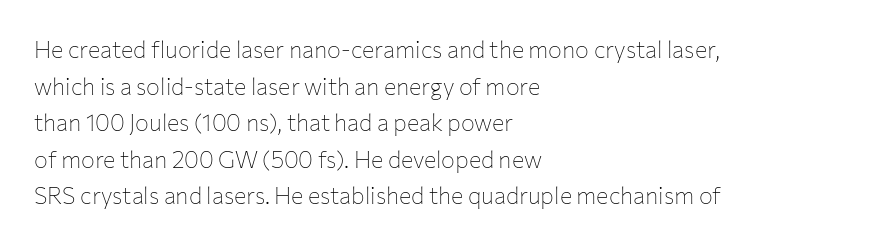
Notice how descenders clear the ascenders below comfortably — that's standard leading. Heft: none added — not bold. Posture: upright roman. The tracking reads as untouched default to a designer's eye. If you drew a ruler down the left edge, every line would touch it.
